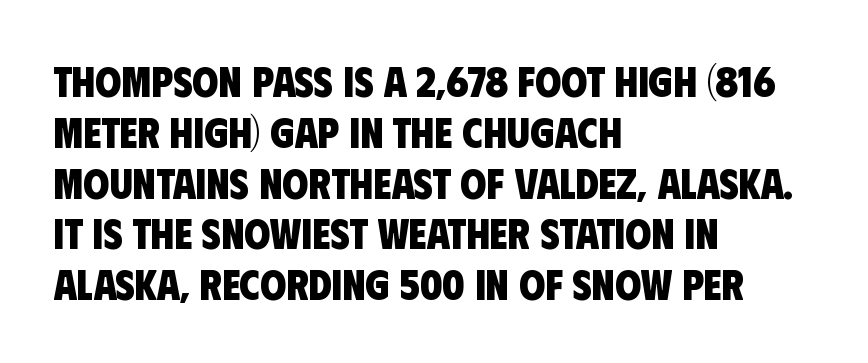
The image shows 42 px heavy, condensed sans-serif type; set left-aligned, line spacing 1.21x, normal letter spacing, not underlined; low stroke contrast and a large x-height.
